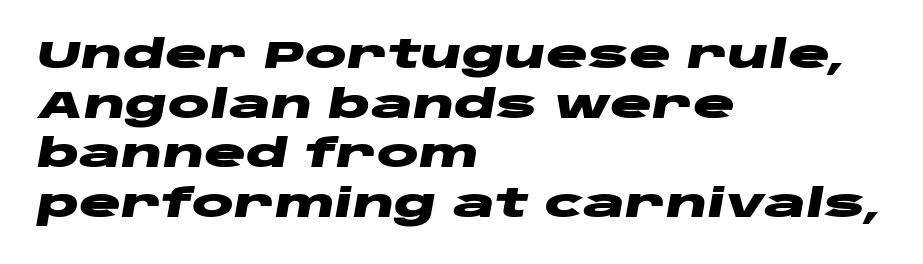
Q: Is the text bold? A: Yes.
Q: Is the text italic (slanted)? A: Yes, it leans right by about 10 degrees.
Q: Is the text underlined? A: No.
Q: How is the paragraph aligned? A: Left-aligned.
Q: Is the spacing between letters normal or unusually wide? A: Normal.
Q: Is the spacing between lines tight, normal or loose? A: Normal.
Q: Width (condensed, normal, or wide)? A: Wide.
Q: Stroke contrast? A: Low.
Q: x-height? A: Large.
Q: Monospaced? A: No.
